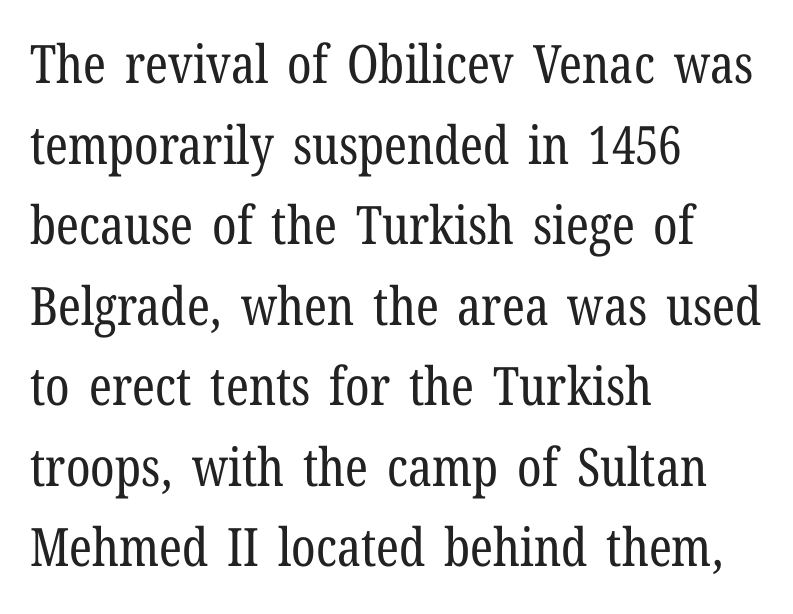
Q: Is the text bold? A: No.
Q: Is the text italic (slanted)? A: No, it is upright.
Q: Is the typeface a serif or a sans-serif typeface? A: Serif.
Q: Is the text underlined? A: No.
Q: How is the paragraph aligned? A: Left-aligned.
Q: Is the spacing between letters normal or unusually wide? A: Normal.
Q: Is the spacing between lines tight, normal or loose? A: Normal.
Q: Width (condensed, normal, or wide)? A: Condensed.
Q: Stroke contrast? A: Low.
Q: x-height? A: Medium.
Q: Monospaced? A: No.
